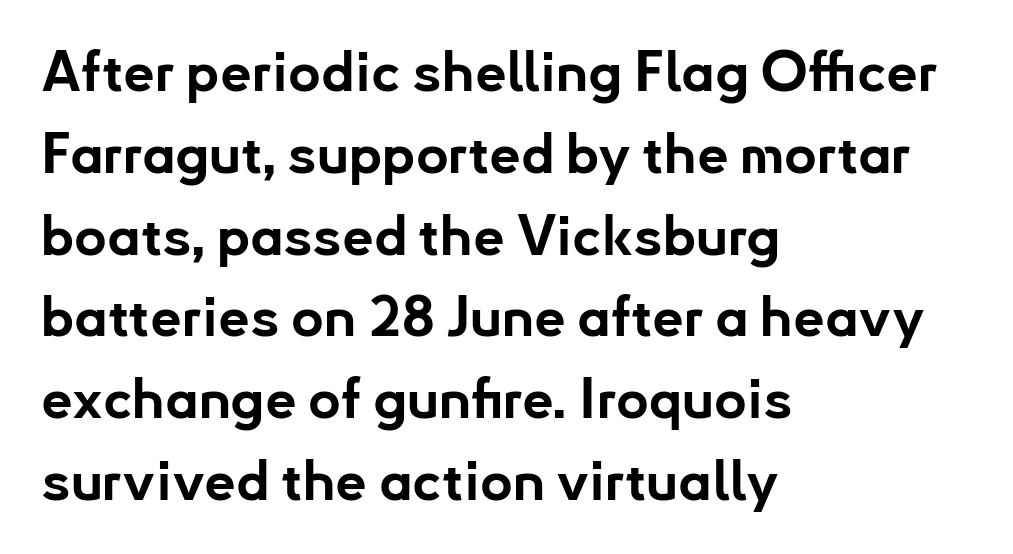
{"serif": "no", "italic": "no", "bold": "yes", "weight": "bold", "width": "normal", "stroke_contrast": "low", "x_height": "small", "monospaced": "no", "underline": "no", "align": "left", "line_spacing": "normal", "line_spacing_ratio": 1.46, "letter_spacing": "normal", "letter_spacing_em": 0.0, "glyph_px": 56}
